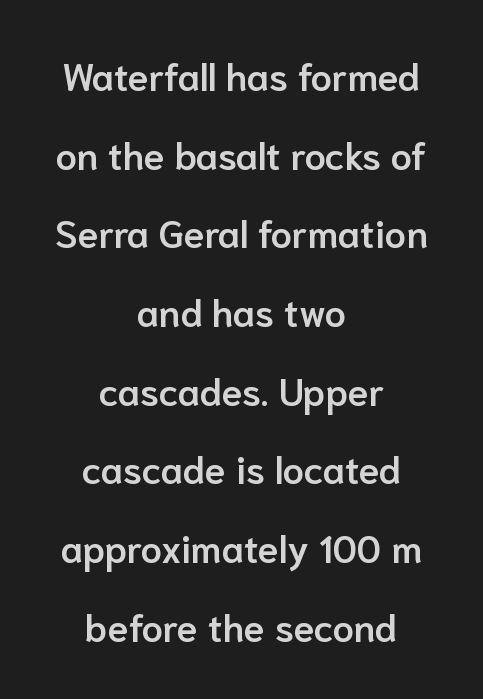
The image shows 38 px semibold sans-serif type, upright; set centered, loose line spacing (2.07x), normal letter spacing, not underlined; low stroke contrast and a medium x-height.
